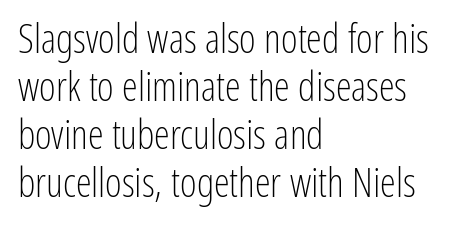
Proportional: the letters do not fall into vertical columns. In terms of letterspacing, this is plain default setting. This sample uses a sans-serif face. One-word summary of the alignment: left. The cut favours lightness, reaching ordinary text weight at its darkest.
